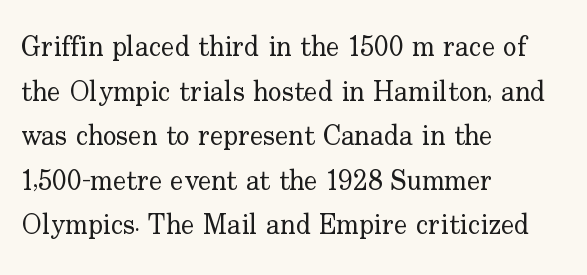
These lines are rendered in a variable-pitch font. Lines of text with bare space underneath. Posture: vertical. These glyphs show unthickened strokes, regular width or finer. These lines stack with their left ends in a neat column. The type is set solid horizontally, with unmodified tracking.
